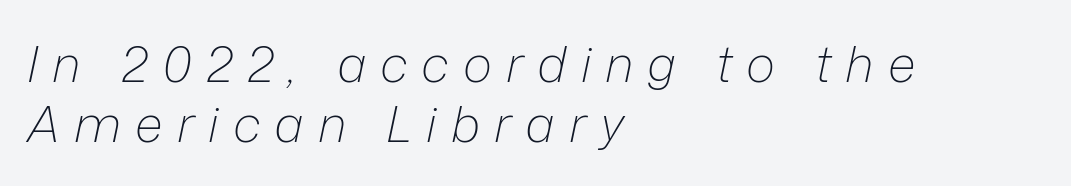
Q: Is the text bold? A: No.
Q: Is the text italic (slanted)? A: Yes, it leans right by about 12 degrees.
Q: Is the text underlined? A: No.
Q: How is the paragraph aligned? A: Left-aligned.
Q: Is the spacing between letters normal or unusually wide? A: Unusually wide.
Q: Width (condensed, normal, or wide)? A: Normal.
Q: Stroke contrast? A: Low.
Q: x-height? A: Medium.
Q: Monospaced? A: No.
